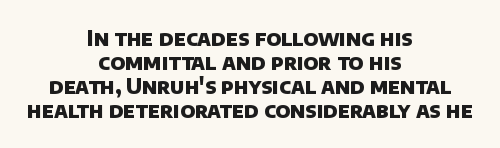
{"bold": "yes", "underline": "no", "align": "center", "line_spacing": "tight", "line_spacing_ratio": 1.15, "letter_spacing": "normal", "letter_spacing_em": 0.0, "glyph_px": 21}
